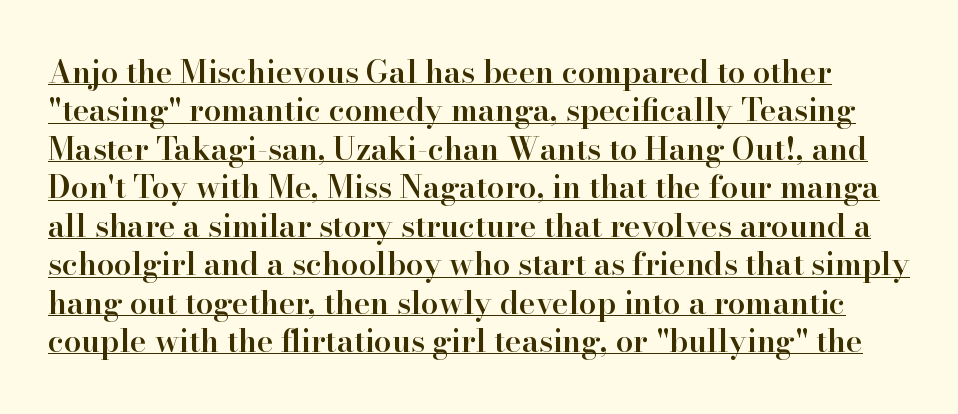
Q: Is the text bold? A: Semi-bold.
Q: Is the text italic (slanted)? A: No, it is upright.
Q: Is the typeface a serif or a sans-serif typeface? A: Serif.
Q: Is the text underlined? A: Yes.
Q: Is the spacing between letters normal or unusually wide? A: Normal.
Q: Width (condensed, normal, or wide)? A: Normal.
Q: Stroke contrast? A: High.
Q: x-height? A: Small.
Q: Monospaced? A: No.
